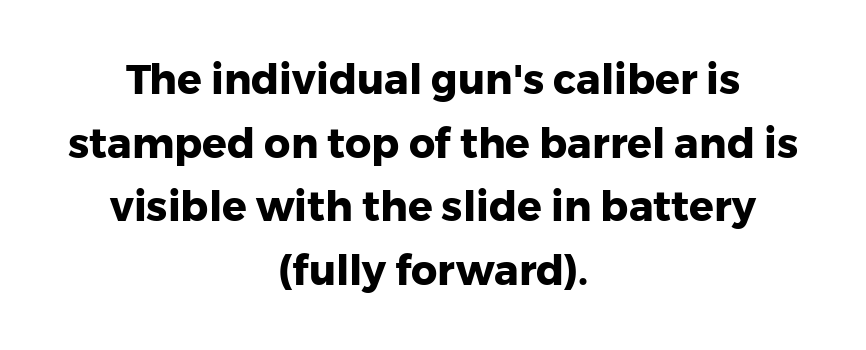
The glyphs in this specimen are sans serif. Posture: upright roman. Glance below the letters and you will spot only blank space. Characters follow at the spacing the type designer built in. Is the block centered? Yes — each line is placed symmetrically about the middle. Looks like regular typesetting: each glyph gets only the width it needs.
